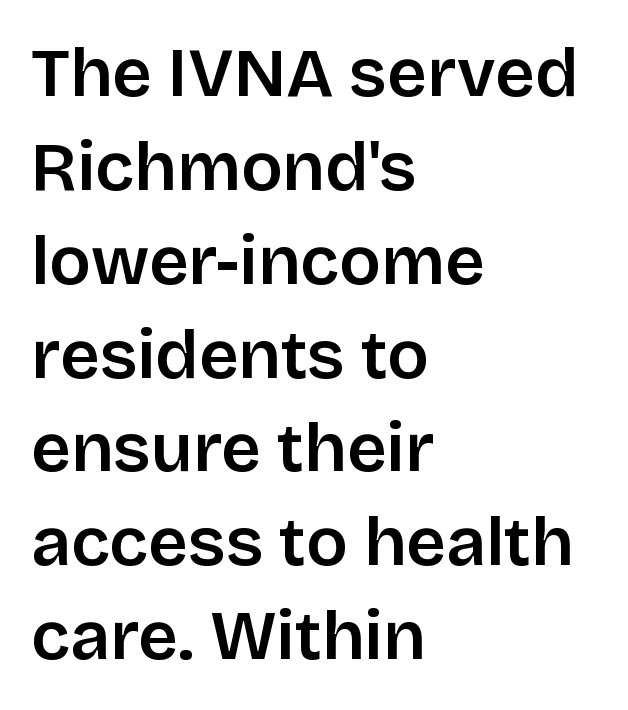
The image shows 69 px semibold sans-serif type, upright; set left-aligned, normal line spacing (1.36x), normal letter spacing, not underlined; low stroke contrast and a large x-height.
